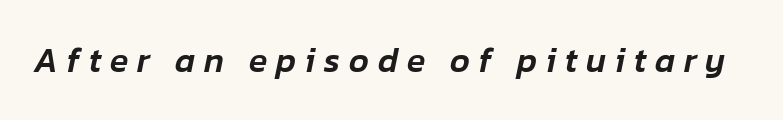
The image shows 34 px text type, italic (leaning right); set unusually wide letter spacing (+0.26 em), not underlined; low stroke contrast and a medium x-height.
